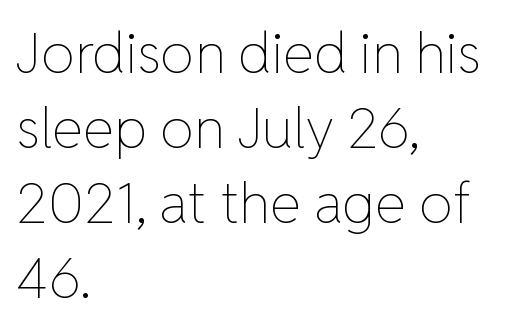
Horizontally, the lines are justified to the leading edge only. This sample uses an upright cut, with every glyph sitting square on the baseline. Each new line begins a customary step beneath the previous one. The gaps between neighbouring characters are ordinary and unremarkable. Do the characters align in a grid? No, the font is proportional.
